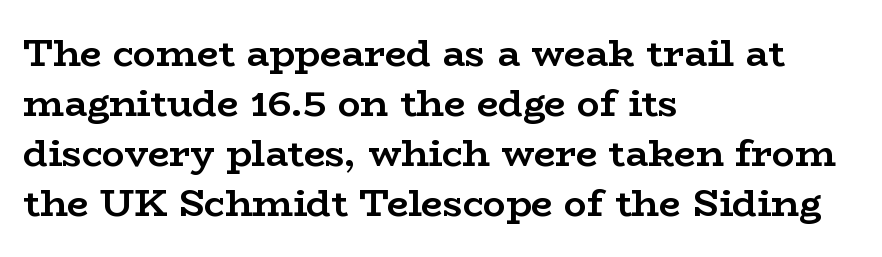
{"serif": "yes", "italic": "no", "bold": "yes", "weight": "semibold", "width": "wide", "stroke_contrast": "low", "x_height": "medium", "monospaced": "no", "underline": "no", "align": "left", "line_spacing": "normal", "line_spacing_ratio": 1.32, "letter_spacing": "normal", "letter_spacing_em": 0.0, "glyph_px": 38}
